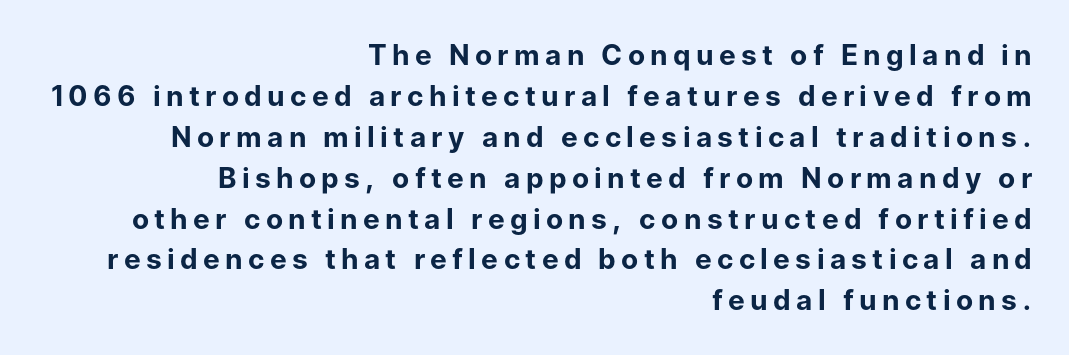
The image shows 28 px bold sans-serif type, upright; set right-aligned, normal line spacing (1.46x), not underlined; low stroke contrast and a medium x-height.
